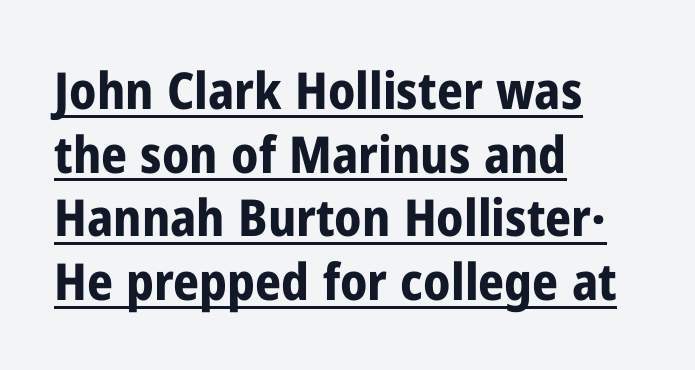
{"serif": "no", "italic": "no", "bold": "yes", "weight": "bold", "width": "condensed", "stroke_contrast": "low", "x_height": "medium", "monospaced": "no", "underline": "yes", "align": "left", "line_spacing": "normal", "line_spacing_ratio": 1.25, "letter_spacing": "normal", "letter_spacing_em": 0.0, "glyph_px": 51}
